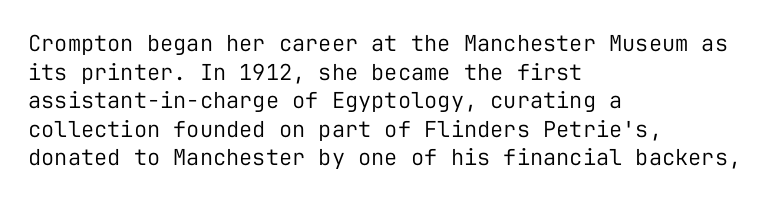
Q: Is the text bold? A: No.
Q: Is the text italic (slanted)? A: No, it is upright.
Q: Is the text underlined? A: No.
Q: How is the paragraph aligned? A: Left-aligned.
Q: Is the spacing between letters normal or unusually wide? A: Normal.
Q: Is the spacing between lines tight, normal or loose? A: Normal.
